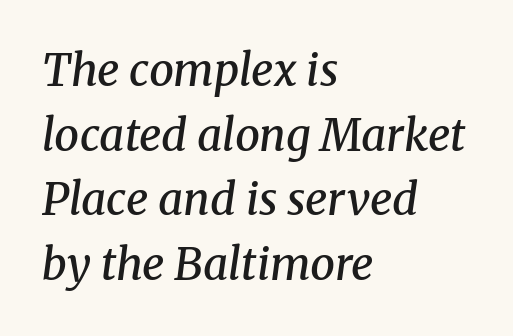
Q: Is the text bold? A: Semi-bold.
Q: Is the text italic (slanted)? A: Yes, it leans right by about 8 degrees.
Q: Is the typeface a serif or a sans-serif typeface? A: Serif.
Q: Is the text underlined? A: No.
Q: How is the paragraph aligned? A: Left-aligned.
Q: Is the spacing between letters normal or unusually wide? A: Normal.
Q: Is the spacing between lines tight, normal or loose? A: Normal.
Q: Width (condensed, normal, or wide)? A: Normal.
Q: Stroke contrast? A: Medium.
Q: x-height? A: Medium.
Q: Monospaced? A: No.
